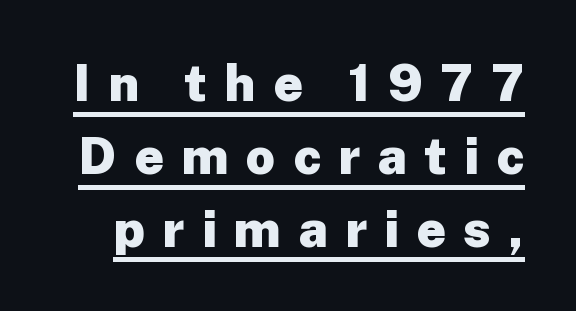
Letter spacing: wide. Notice how a bar underscores the lettering throughout. Honestly, the row spacing looks completely unremarkable. Typographic density is high because the face is bold.
